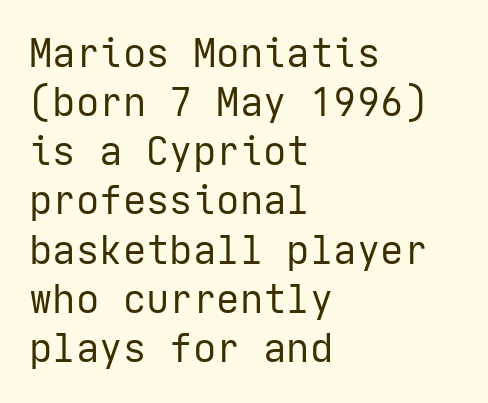
Upright lettering throughout. Quick note: interline space is typical. No chunkiness to these letters — they're not bold. You can tell from the bare stems that sans-serif type was used.
